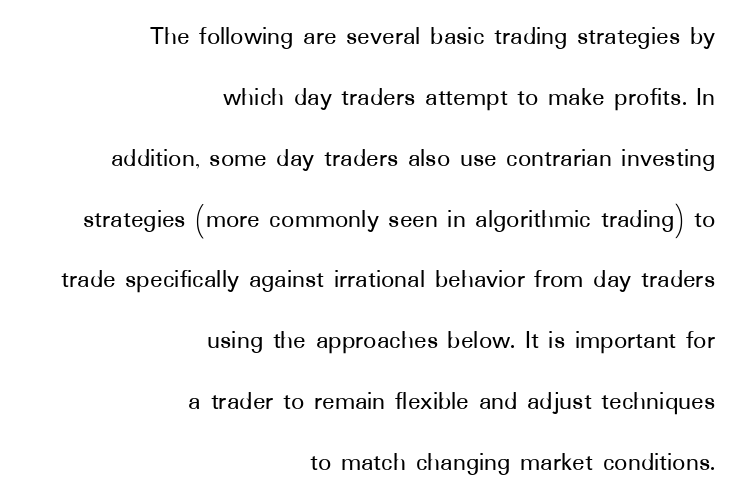
The image shows 26 px text type, upright; set right-aligned, loose line spacing (2.34x), normal letter spacing, not underlined.
